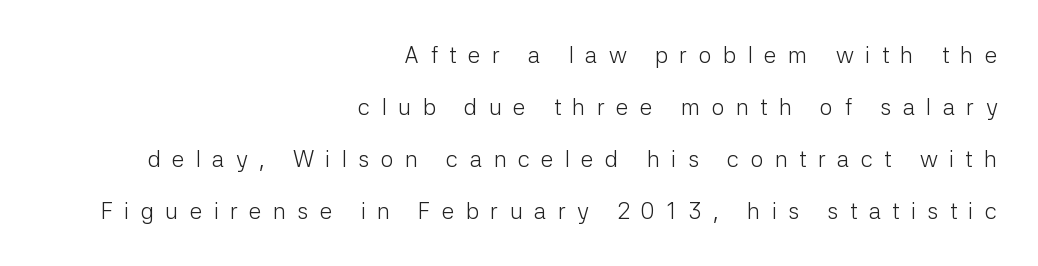
Q: Is the text bold? A: No.
Q: Is the text italic (slanted)? A: No, it is upright.
Q: Is the text underlined? A: No.
Q: How is the paragraph aligned? A: Right-aligned.
Q: Is the spacing between letters normal or unusually wide? A: Unusually wide.
Q: Is the spacing between lines tight, normal or loose? A: Loose.
